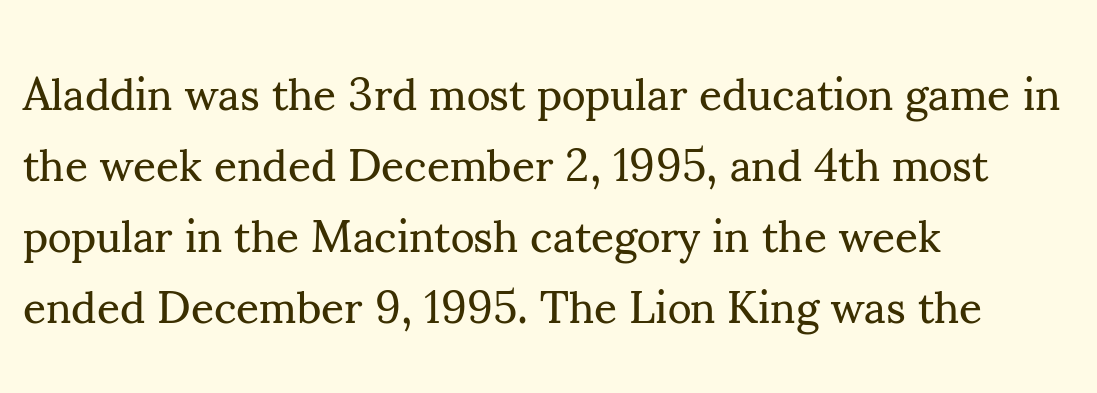
Vertical strokes here are truly vertical. The passage shown is typed in a proportional face where columns would drift. Is there much room between lines? A standard amount, neither cramped nor airy. This sample is left-justified, so line endings fall wherever the words run out. Just letters on the line, the space beneath them empty.
